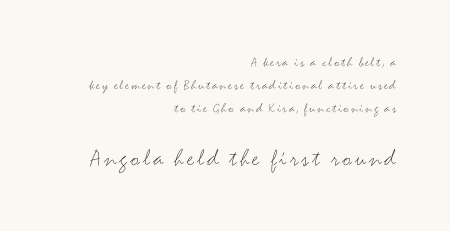
The face used here appears at its bigger size in the lower chunk. Heaviness? Minimal to ordinary, like unemphasized prose. Words float on clear page, feet unadorned. Horizontally, the lines are justified to the trailing edge only.
